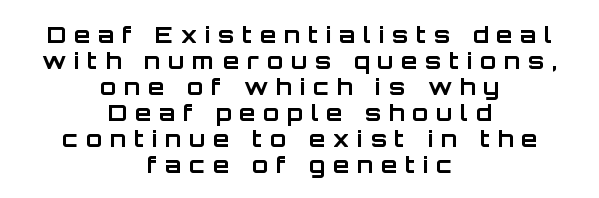
{"italic": "no", "bold": "yes", "underline": "no", "align": "center", "line_spacing": "tight", "line_spacing_ratio": 1.13, "letter_spacing": "wide", "letter_spacing_em": 0.35, "glyph_px": 23}
